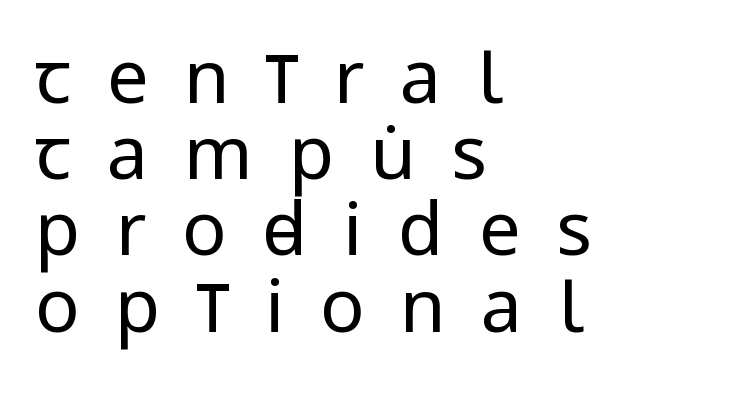
Q: Is the text bold? A: No.
Q: Is the text italic (slanted)? A: No, it is upright.
Q: Is the typeface a serif or a sans-serif typeface? A: Sans-serif.
Q: Is the text underlined? A: No.
Q: How is the paragraph aligned? A: Left-aligned.
Q: Is the spacing between letters normal or unusually wide? A: Unusually wide.
Q: Is the spacing between lines tight, normal or loose? A: Tight.
Q: Width (condensed, normal, or wide)? A: Condensed.
Q: Stroke contrast? A: Low.
Q: x-height? A: Large.
Q: Monospaced? A: No.
